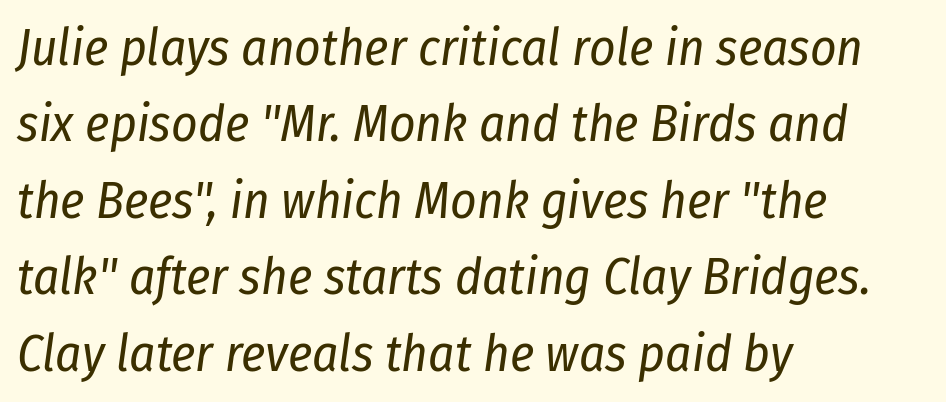
Q: Is the text bold? A: No.
Q: Is the text italic (slanted)? A: Yes, it leans right by about 8 degrees.
Q: Is the text underlined? A: No.
Q: How is the paragraph aligned? A: Left-aligned.
Q: Is the spacing between letters normal or unusually wide? A: Normal.
Q: Is the spacing between lines tight, normal or loose? A: Normal.
Q: Width (condensed, normal, or wide)? A: Condensed.
Q: Stroke contrast? A: Low.
Q: x-height? A: Medium.
Q: Monospaced? A: No.
